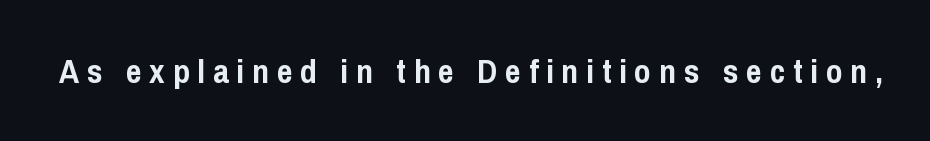
What kind of face is this? One without serifs — a sans. The rendering inserts visible extra space after every character. You can tell it's not italic because the verticals are truly vertical. A dark, heavy texture on the line: the type is bold. The passage shown is typed in a proportional face where columns would drift.
